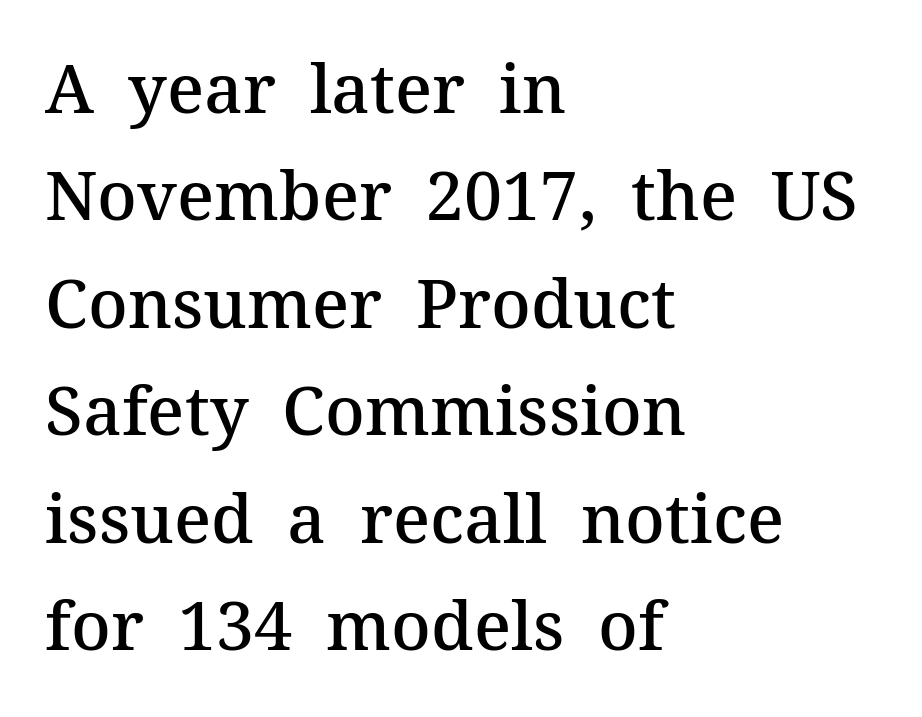
{"serif": "yes", "italic": "no", "bold": "semi", "weight": "semibold", "width": "normal", "stroke_contrast": "medium", "x_height": "medium", "monospaced": "no", "underline": "no", "align": "left", "line_spacing": "normal", "line_spacing_ratio": 1.58, "letter_spacing": "normal", "letter_spacing_em": 0.0, "glyph_px": 68}
